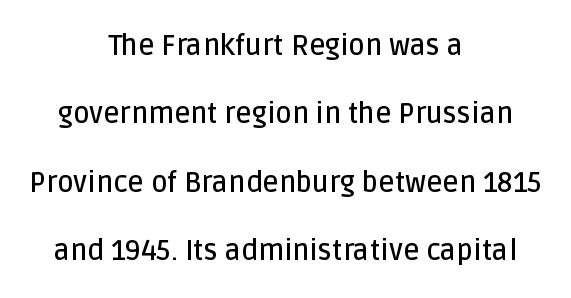
The image shows 28 px semibold sans-serif type, upright; set centered, loose line spacing (2.44x), normal letter spacing, not underlined; low stroke contrast and a large x-height.
